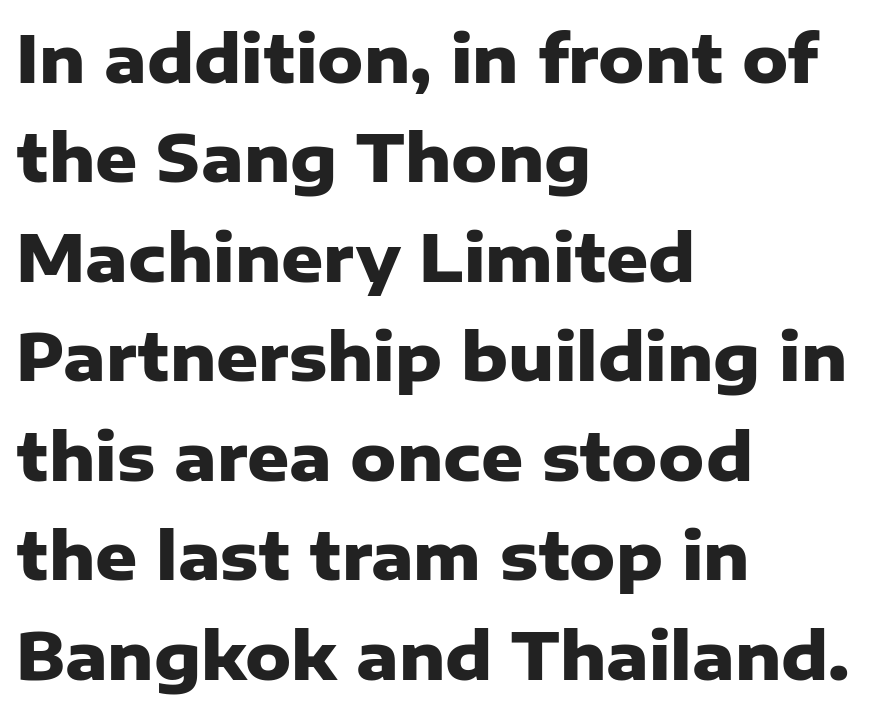
Q: Is the text bold? A: Yes.
Q: Is the text italic (slanted)? A: No, it is upright.
Q: Is the typeface a serif or a sans-serif typeface? A: Sans-serif.
Q: Is the text underlined? A: No.
Q: How is the paragraph aligned? A: Left-aligned.
Q: Is the spacing between letters normal or unusually wide? A: Normal.
Q: Is the spacing between lines tight, normal or loose? A: Normal.
Q: Width (condensed, normal, or wide)? A: Normal.
Q: Stroke contrast? A: Low.
Q: x-height? A: Medium.
Q: Monospaced? A: No.
